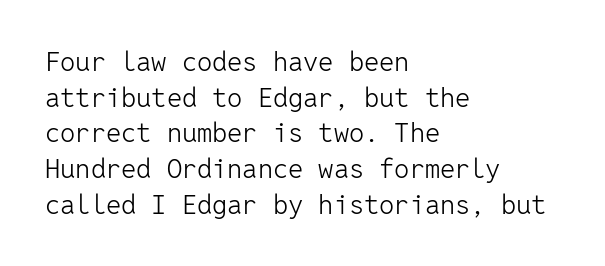
{"italic": "no", "bold": "no", "underline": "no", "align": "left", "line_spacing": "normal", "line_spacing_ratio": 1.32, "letter_spacing": "normal", "letter_spacing_em": 0.0, "glyph_px": 27}
